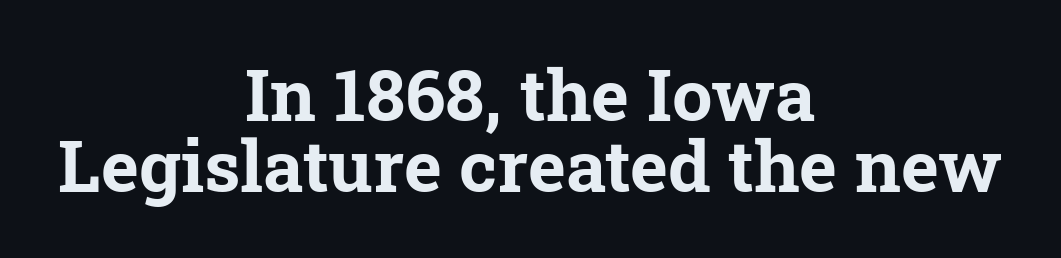
The glyphs in this specimen are seriffed. Do the characters align in a grid? No, the font is proportional. Typographic density is high because the face is bold. The letterforms sit shoulder to shoulder at normal distance.
